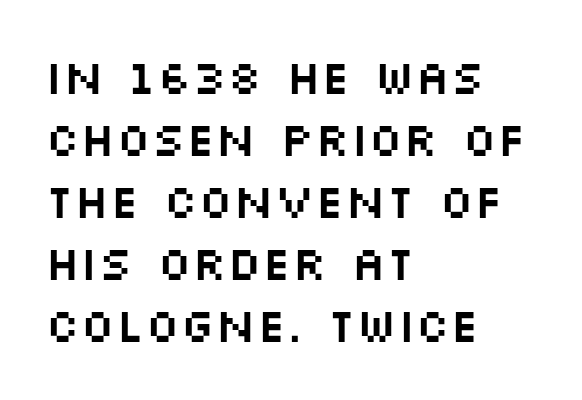
Q: Is the text italic (slanted)? A: No, it is upright.
Q: Is the typeface a serif or a sans-serif typeface? A: Sans-serif.
Q: Is the text underlined? A: No.
Q: How is the paragraph aligned? A: Left-aligned.
Q: Is the spacing between letters normal or unusually wide? A: Normal.
Q: Is the spacing between lines tight, normal or loose? A: Normal.
Q: Width (condensed, normal, or wide)? A: Wide.
Q: Stroke contrast? A: Medium.
Q: x-height? A: Large.
Q: Monospaced? A: No.
